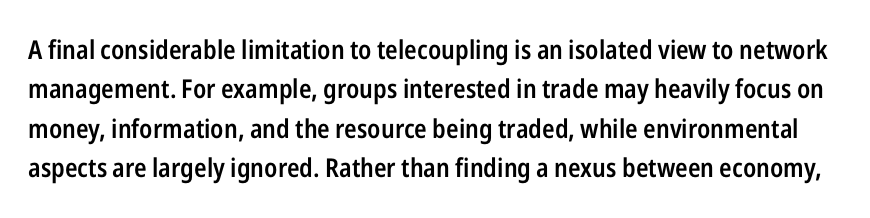
{"italic": "no", "bold": "semi", "underline": "no", "line_spacing": "normal", "line_spacing_ratio": 1.51, "letter_spacing": "normal", "letter_spacing_em": 0.0, "glyph_px": 26}
